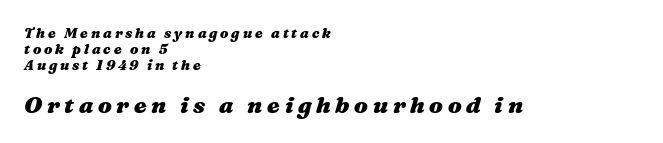
Q: Is the text bold? A: Yes.
Q: Is the text italic (slanted)? A: Yes, it leans right by about 16 degrees.
Q: Is the text underlined? A: No.
Q: How is the paragraph aligned? A: Left-aligned.
Q: Is the spacing between letters normal or unusually wide? A: Unusually wide.
Q: Is the spacing between lines tight, normal or loose? A: Tight.
Q: Which block of text is set in a larger size, the first (top) or the second (bottom)? A: The second (bottom) one.
